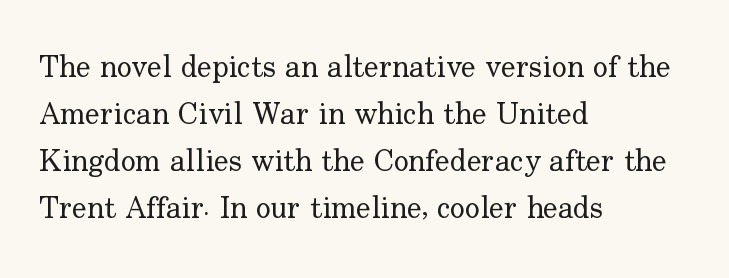
Characters remain perfectly vertical along every line. A typesetter would call this proportional, since set widths differ per character. What's the leading like? Ordinary, nothing unusual. Font category for this specimen: serif. Letters have the restrained weight of plain body copy at most. This rendering features lettering with no underline.
